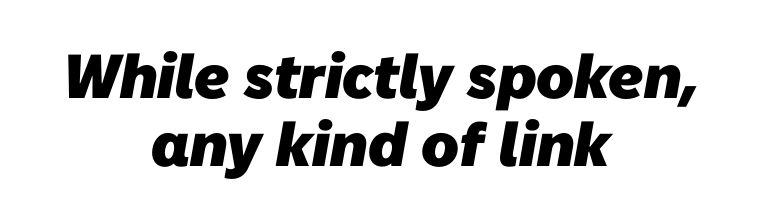
{"serif": "no", "bold": "yes", "weight": "heavy", "width": "normal", "stroke_contrast": "low", "x_height": "medium", "monospaced": "no", "underline": "no", "align": "center", "line_spacing": "tight", "line_spacing_ratio": 1.1, "letter_spacing": "normal", "letter_spacing_em": 0.0, "glyph_px": 62}
